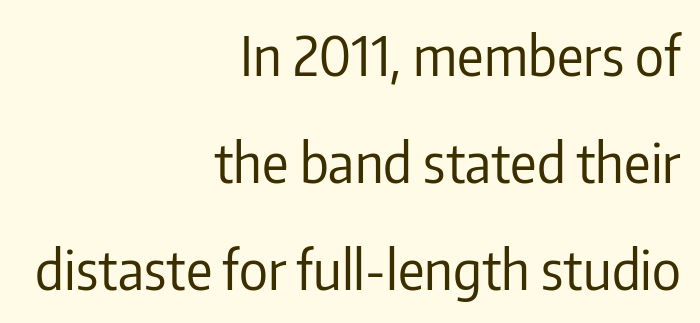
Q: Is the text bold? A: No.
Q: Is the text italic (slanted)? A: No, it is upright.
Q: Is the typeface a serif or a sans-serif typeface? A: Sans-serif.
Q: Is the text underlined? A: No.
Q: How is the paragraph aligned? A: Right-aligned.
Q: Is the spacing between letters normal or unusually wide? A: Normal.
Q: Is the spacing between lines tight, normal or loose? A: Loose.
Q: Width (condensed, normal, or wide)? A: Condensed.
Q: Stroke contrast? A: Low.
Q: x-height? A: Medium.
Q: Monospaced? A: No.
